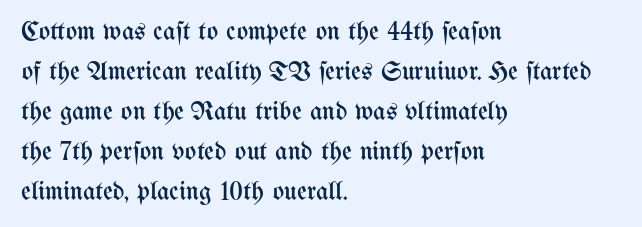
{"italic": "no", "bold": "no", "underline": "no", "align": "left", "line_spacing": "normal", "line_spacing_ratio": 1.48, "letter_spacing": "normal", "letter_spacing_em": 0.0, "glyph_px": 27}
